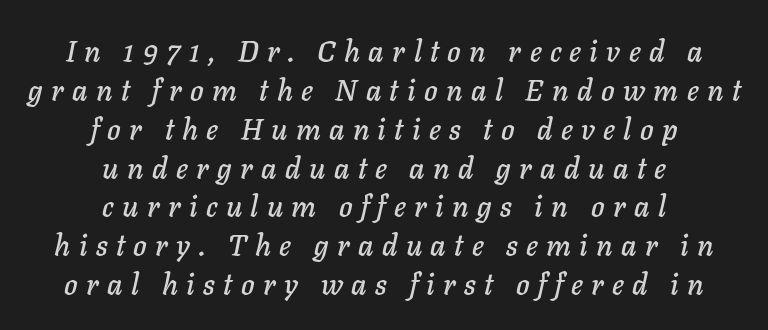
Q: Is the text italic (slanted)? A: Yes, it leans right by about 11 degrees.
Q: Is the text underlined? A: No.
Q: How is the paragraph aligned? A: Centered.
Q: Is the spacing between letters normal or unusually wide? A: Unusually wide.
Q: Is the spacing between lines tight, normal or loose? A: Normal.
Q: Width (condensed, normal, or wide)? A: Normal.
Q: Stroke contrast? A: Low.
Q: x-height? A: Medium.
Q: Monospaced? A: No.
